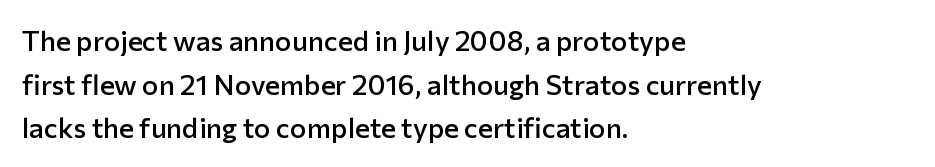
The space directly below the letters is spotless. Each new line begins a customary step beneath the previous one. On the weight axis this lands at semibold, roughly 600. You could not count columns in this text — the font is proportionally spaced.
